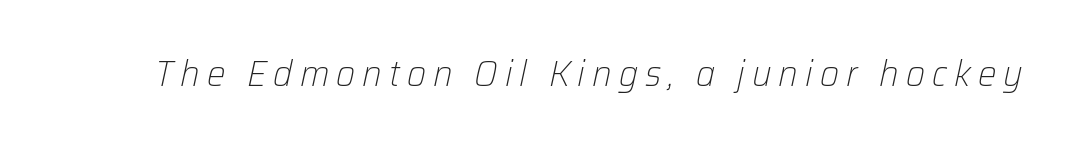
{"italic": "yes", "lean": "right", "slant_degrees": 12, "bold": "no", "weight": "light", "width": "normal", "stroke_contrast": "low", "x_height": "medium", "monospaced": "no", "underline": "no", "glyph_px": 37}
